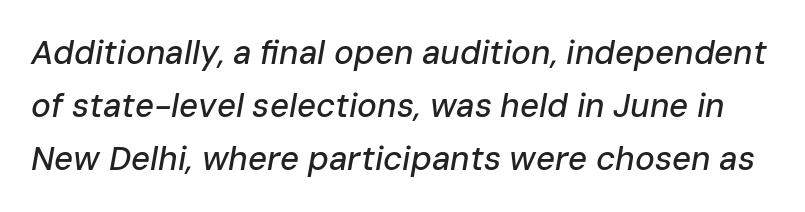
{"italic": "yes", "lean": "right", "slant_degrees": 10, "width": "normal", "stroke_contrast": "low", "x_height": "medium", "monospaced": "no", "underline": "no", "line_spacing": "normal", "line_spacing_ratio": 1.6, "letter_spacing": "normal", "letter_spacing_em": 0.0, "glyph_px": 33}
